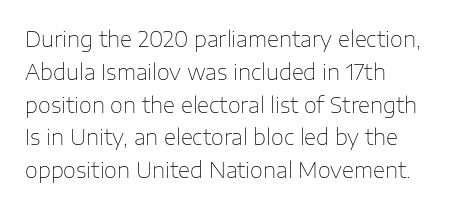
Q: Is the text bold? A: No.
Q: Is the text italic (slanted)? A: No, it is upright.
Q: Is the text underlined? A: No.
Q: How is the paragraph aligned? A: Left-aligned.
Q: Is the spacing between letters normal or unusually wide? A: Normal.
Q: Is the spacing between lines tight, normal or loose? A: Normal.
